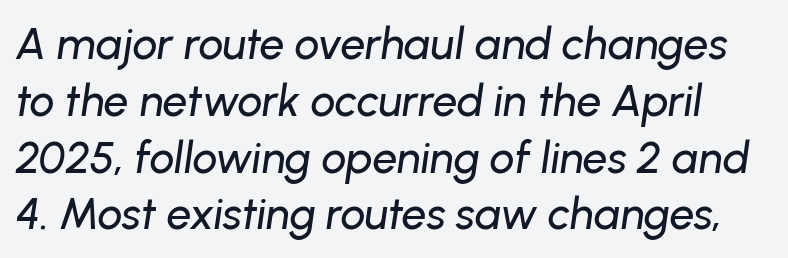
{"italic": "yes", "lean": "right", "slant_degrees": 8, "width": "normal", "stroke_contrast": "low", "x_height": "medium", "monospaced": "no", "underline": "no", "line_spacing": "normal", "line_spacing_ratio": 1.29, "letter_spacing": "normal", "letter_spacing_em": 0.0, "glyph_px": 44}
